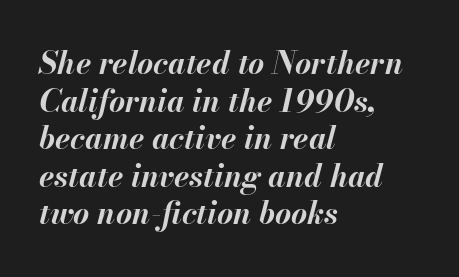
Notice how the passage keeps a crisp vertical edge on the left only. Unmarked baselines from the first word to the last. Glyph-to-glyph distance matches everyday printed text. Is this a fixed-width face? No — the glyphs have proportional, varying widths. Tall strokes in this sample are angled rather than plumb.
